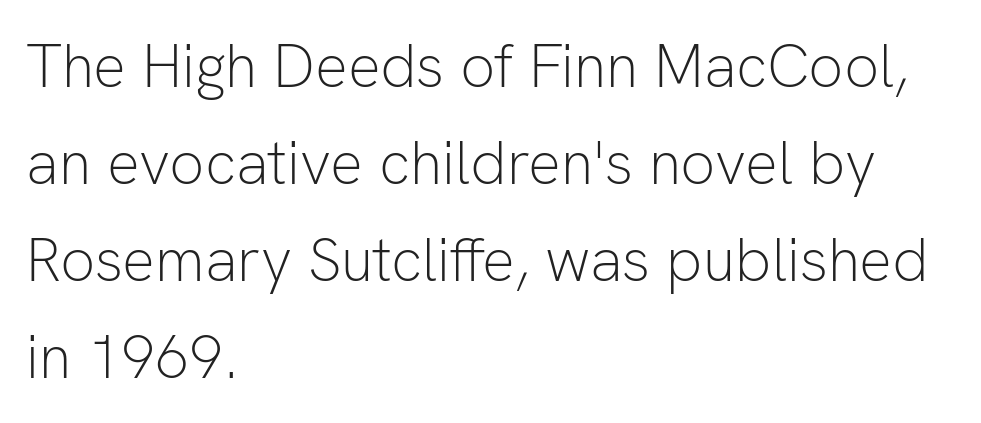
The image shows 61 px light sans-serif type, upright; set left-aligned, normal line spacing (1.59x), normal letter spacing, not underlined; low stroke contrast and a medium x-height.
